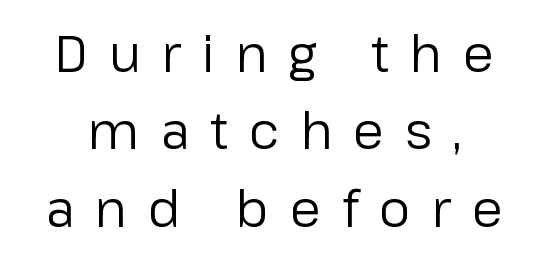
{"serif": "no", "italic": "no", "bold": "no", "weight": "regular", "width": "normal", "stroke_contrast": "low", "x_height": "medium", "monospaced": "no", "underline": "no", "line_spacing": "normal", "line_spacing_ratio": 1.55, "letter_spacing": "wide", "letter_spacing_em": 0.42, "glyph_px": 50}
